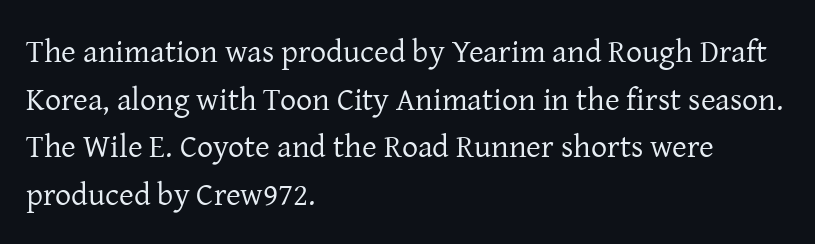
The image shows 32 px regular-weight serif type, upright; set left-aligned, normal line spacing (1.49x), normal letter spacing, not underlined; low stroke contrast and a medium x-height.
